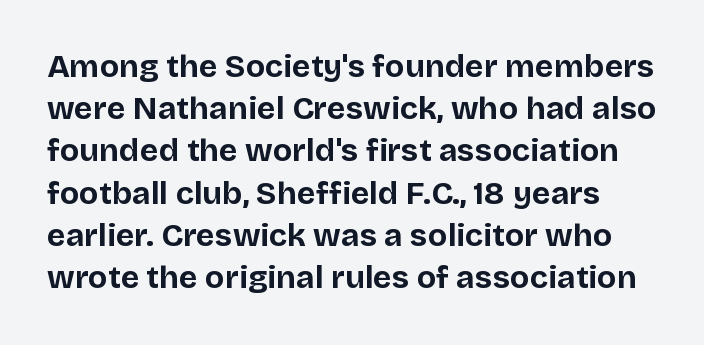
Q: Is the text bold? A: Yes.
Q: Is the text italic (slanted)? A: No, it is upright.
Q: Is the typeface a serif or a sans-serif typeface? A: Sans-serif.
Q: Is the text underlined? A: No.
Q: Is the spacing between letters normal or unusually wide? A: Normal.
Q: Is the spacing between lines tight, normal or loose? A: Normal.
Q: Width (condensed, normal, or wide)? A: Normal.
Q: Stroke contrast? A: Low.
Q: x-height? A: Large.
Q: Monospaced? A: No.
